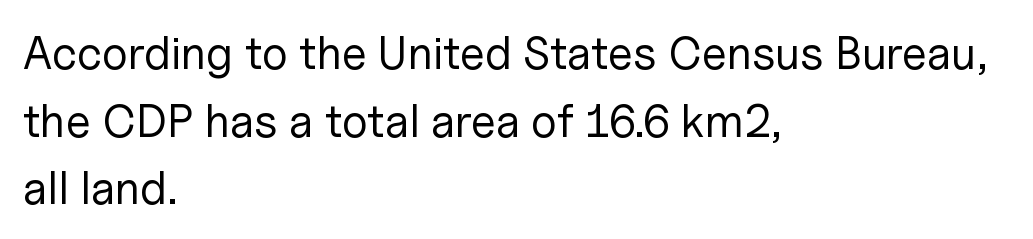
Unmarked baselines from the first word to the last. These lines are rendered in a variable-pitch font. If you drew a ruler down the left edge, every line would touch it. Stem width sits at or under what a default text font uses.
